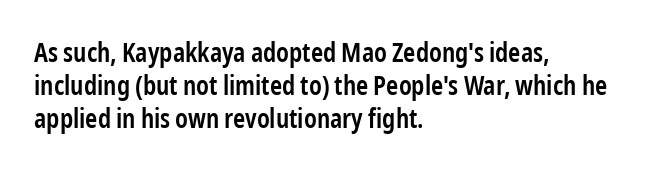
Q: Is the text bold? A: Semi-bold.
Q: Is the text italic (slanted)? A: No, it is upright.
Q: Is the text underlined? A: No.
Q: How is the paragraph aligned? A: Left-aligned.
Q: Is the spacing between letters normal or unusually wide? A: Normal.
Q: Is the spacing between lines tight, normal or loose? A: Normal.
